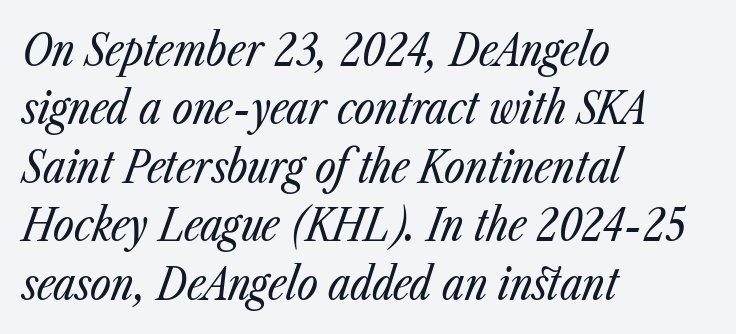
{"italic": "yes", "lean": "right", "slant_degrees": 23, "bold": "no", "weight": "regular", "width": "condensed", "stroke_contrast": "low", "x_height": "medium", "monospaced": "no", "underline": "no", "align": "left", "line_spacing": "normal", "line_spacing_ratio": 1.3, "letter_spacing": "normal", "letter_spacing_em": 0.0, "glyph_px": 45}
